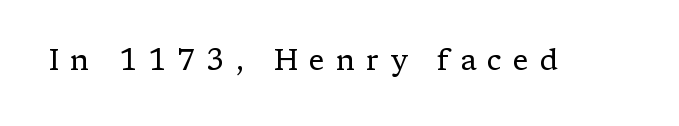
{"serif": "yes", "italic": "no", "bold": "no", "weight": "regular", "width": "normal", "stroke_contrast": "low", "x_height": "medium", "monospaced": "no", "underline": "no", "letter_spacing": "wide", "letter_spacing_em": 0.38, "glyph_px": 29}
